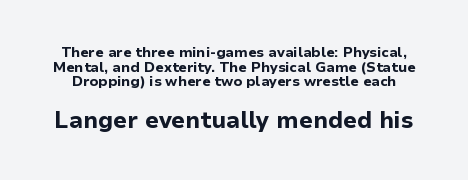
{"italic": "no", "bold": "yes", "underline": "no", "line_spacing": "tight", "line_spacing_ratio": 1.04, "letter_spacing": "normal", "letter_spacing_em": 0.0, "larger_block": "second", "size_ratio": 1.64, "glyph_px": 23}
